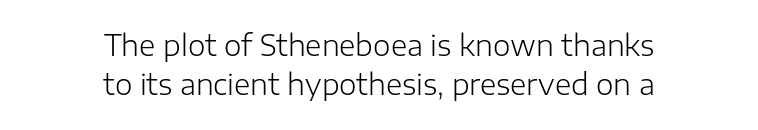
Q: Is the text bold? A: No.
Q: Is the text italic (slanted)? A: No, it is upright.
Q: Is the typeface a serif or a sans-serif typeface? A: Sans-serif.
Q: Is the text underlined? A: No.
Q: How is the paragraph aligned? A: Centered.
Q: Is the spacing between letters normal or unusually wide? A: Normal.
Q: Is the spacing between lines tight, normal or loose? A: Normal.
Q: Width (condensed, normal, or wide)? A: Normal.
Q: Stroke contrast? A: Low.
Q: x-height? A: Medium.
Q: Monospaced? A: No.
